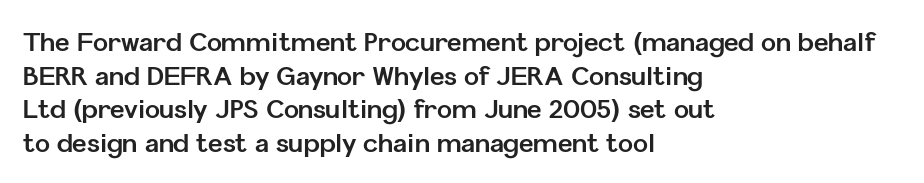
Students, note that the glyphs here touch the page at normal intervals. Chunky letters — that's bold for sure. Descenders are the only things crossing below the line. Notice how the passage keeps a crisp vertical edge on the left only.
